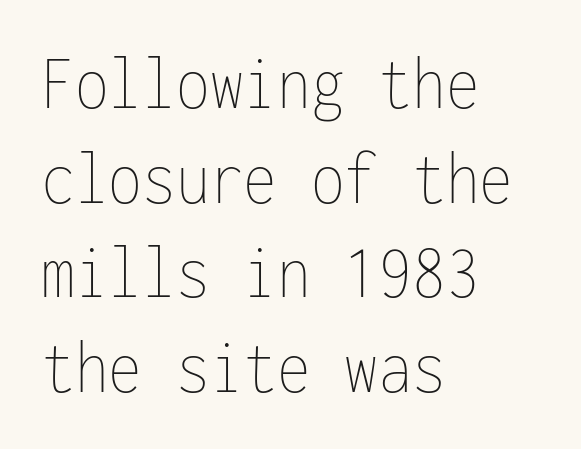
Spacing verdict: monospaced, one width for all characters. The weight would be labelled regular, book, light, or lighter still. The lines are quadded left. Posture: vertical. The gaps between neighbouring characters are ordinary and unremarkable. No word sits above an underline.
